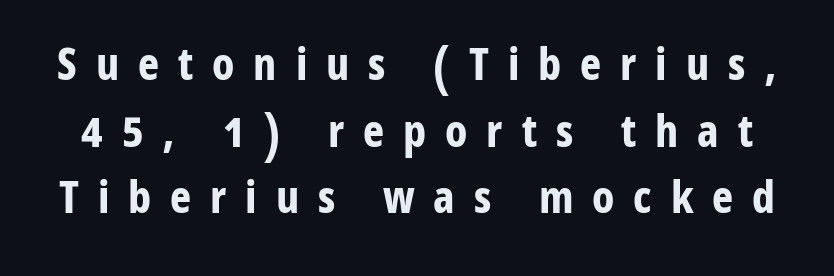
{"serif": "no", "italic": "no", "bold": "yes", "weight": "bold", "width": "condensed", "stroke_contrast": "low", "x_height": "medium", "monospaced": "no", "underline": "no", "line_spacing": "normal", "line_spacing_ratio": 1.48, "letter_spacing": "wide", "letter_spacing_em": 0.42, "glyph_px": 45}
